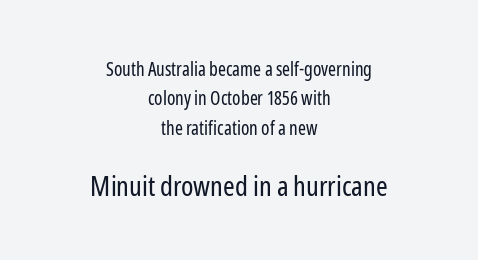
Nobody drew a line under any word here. The lettering stays uniformly vertical, giving the passage a roman look. The space between consecutive lines is moderate. Glyph-to-glyph distance matches everyday printed text.
